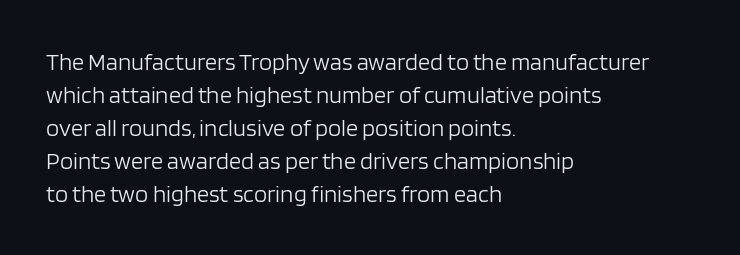
Horizontally, the lines are justified to the leading edge only. A roman cut, with each character standing at attention. The lines sit at an ordinary, default distance from one another. The font sits on the lighter half of the weight spectrum, regular included. Just letters on the line, the space beneath them empty. Standard letterfit; no display-style spreading of the glyphs.
